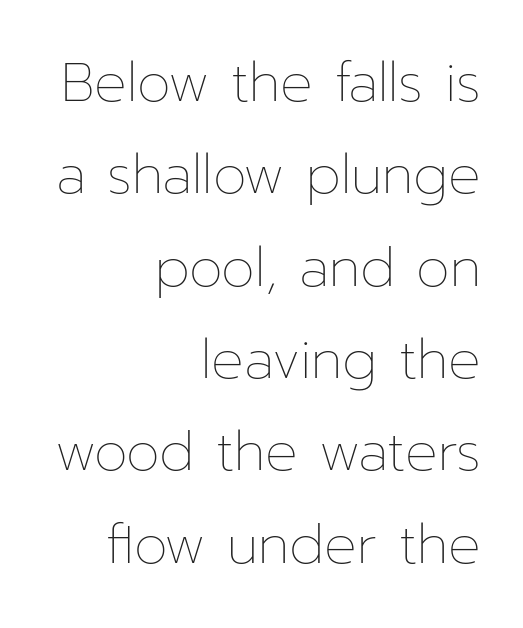
Weight: not bold — regular or lighter. Think of a printed novel: that variable character pitch is what you see here. The tracking reads as untouched default to a designer's eye. This rendering uses right alignment, leaving the left contour irregular. The letters stand upright; this is a roman face.
